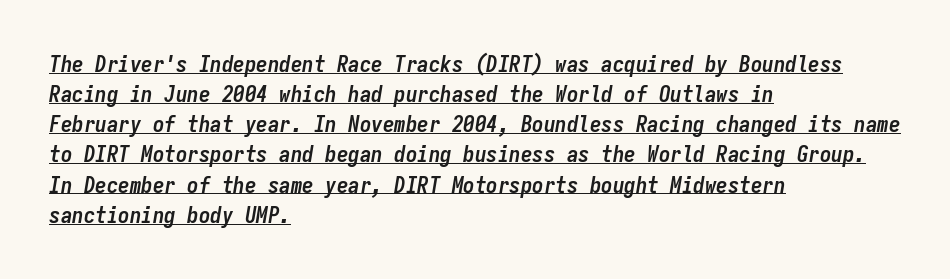
Q: Is the text bold? A: Yes.
Q: Is the text italic (slanted)? A: Yes, it leans right by about 9 degrees.
Q: Is the text underlined? A: Yes.
Q: How is the paragraph aligned? A: Left-aligned.
Q: Is the spacing between letters normal or unusually wide? A: Normal.
Q: Is the spacing between lines tight, normal or loose? A: Normal.
